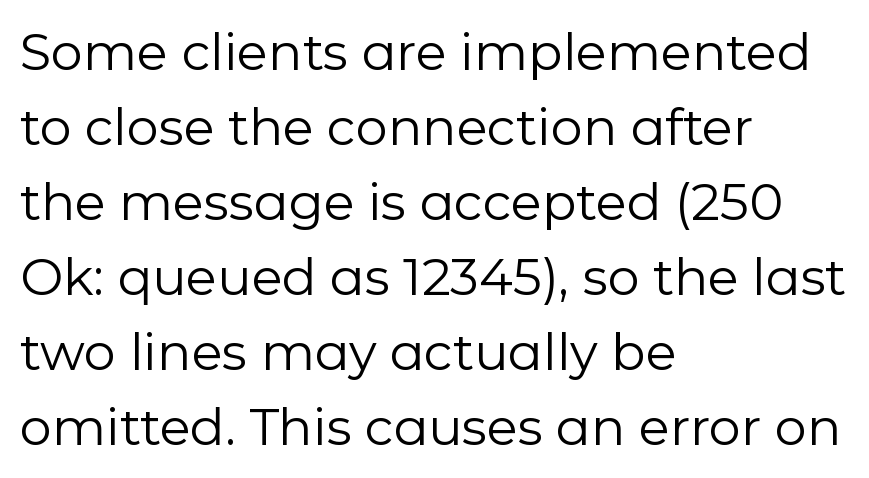
{"serif": "no", "italic": "no", "bold": "no", "weight": "regular", "width": "normal", "stroke_contrast": "low", "x_height": "medium", "monospaced": "no", "underline": "no", "align": "left", "line_spacing": "normal", "line_spacing_ratio": 1.47, "letter_spacing": "normal", "letter_spacing_em": 0.0, "glyph_px": 51}
